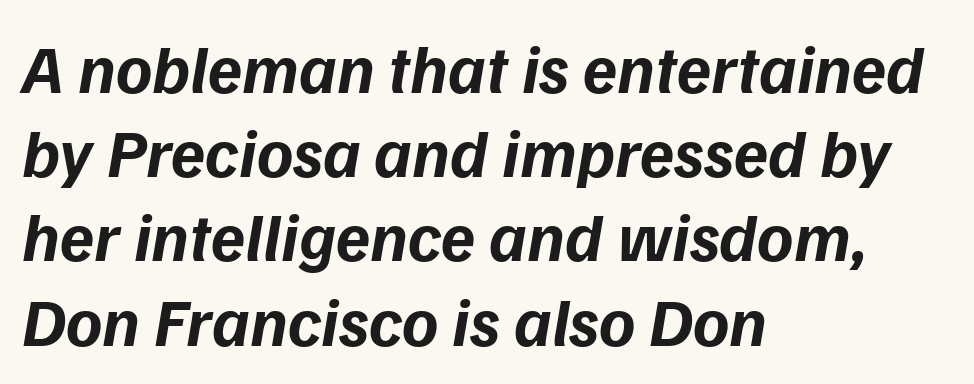
Looking at the ascenders, they clearly lean. What weight is shown? A full bold with thick strokes. Inter-character spacing is left at the font's built-in metrics. Which margin do the lines hug? The left one — the right edge is uneven. Proportional: the letters do not fall into vertical columns. Honestly, there is no underline to notice here at all.
